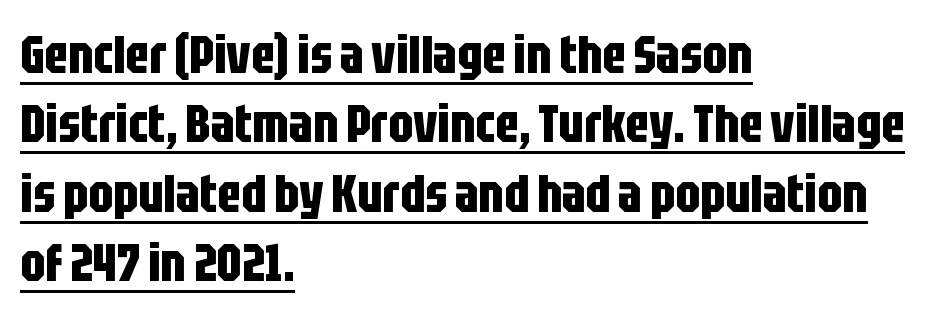
Check the space under the baseline: a stroke is drawn there. Successive baselines arrive at the customary interval. This is the regular roman posture of the typeface. A dark, heavy texture on the line: the type is bold.
